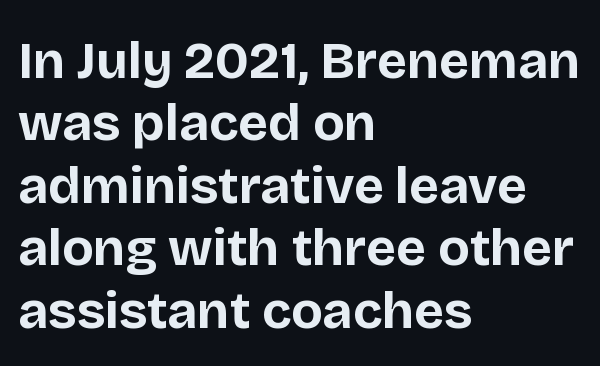
Serifs: no, the terminals of the letterforms are clean. Line starts are locked; line ends wander. Bare-footed words on every line. Think of a printed novel: that variable character pitch is what you see here. Notice how thick the strokes are: this is what a full bold looks like. Words appear dense and cohesive because spacing is normal.
